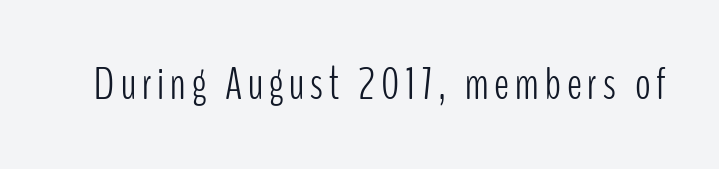
{"serif": "no", "italic": "no", "bold": "no", "weight": "light", "width": "condensed", "stroke_contrast": "low", "x_height": "medium", "monospaced": "no", "underline": "no", "glyph_px": 46}
